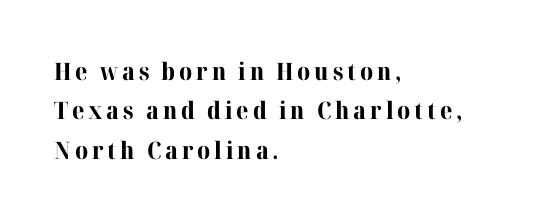
{"italic": "no", "bold": "yes", "underline": "no", "align": "left", "line_spacing": "normal", "line_spacing_ratio": 1.64, "glyph_px": 24}
